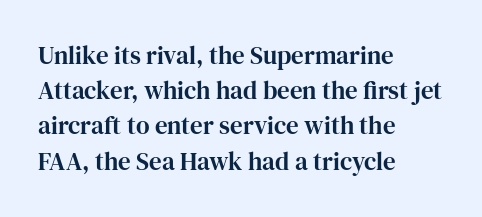
Posture: straight, roman, zero tilt. This rendering uses left alignment, leaving the right contour irregular. This sample keeps an unexceptional amount of space between lines. Bare-footed words on every line.
